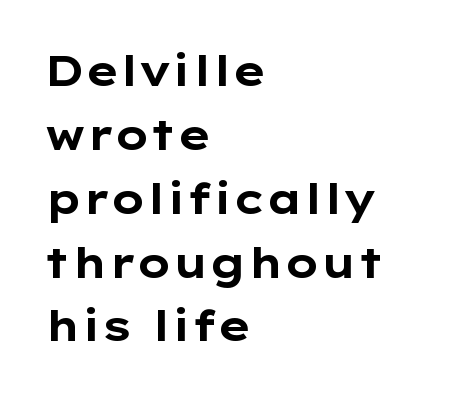
{"serif": "no", "italic": "no", "bold": "yes", "weight": "bold", "width": "wide", "stroke_contrast": "low", "x_height": "medium", "monospaced": "no", "underline": "no", "align": "left", "line_spacing": "normal", "line_spacing_ratio": 1.52, "letter_spacing": "normal", "letter_spacing_em": 0.0, "glyph_px": 42}
